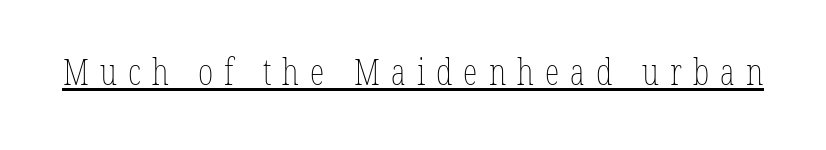
The image shows 37 px thin, condensed type, upright; set unusually wide letter spacing (+0.3 em), underlined; low stroke contrast and a medium x-height.
